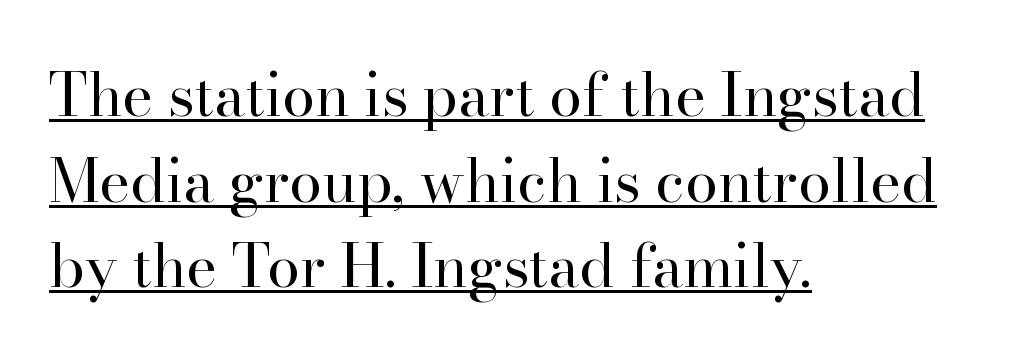
Q: Is the text bold? A: No.
Q: Is the text italic (slanted)? A: No, it is upright.
Q: Is the typeface a serif or a sans-serif typeface? A: Serif.
Q: Is the text underlined? A: Yes.
Q: How is the paragraph aligned? A: Left-aligned.
Q: Is the spacing between letters normal or unusually wide? A: Normal.
Q: Is the spacing between lines tight, normal or loose? A: Normal.
Q: Width (condensed, normal, or wide)? A: Normal.
Q: Stroke contrast? A: High.
Q: x-height? A: Small.
Q: Monospaced? A: No.
